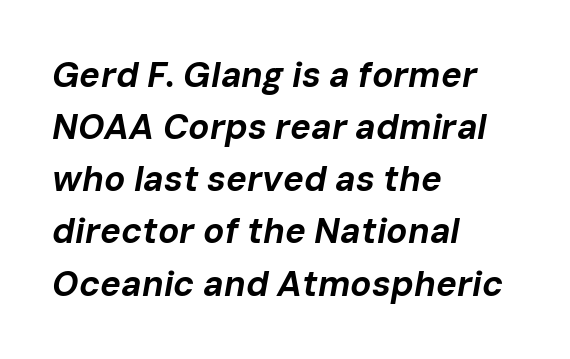
{"italic": "yes", "lean": "right", "slant_degrees": 10, "bold": "yes", "weight": "bold", "width": "normal", "stroke_contrast": "low", "x_height": "medium", "monospaced": "no", "underline": "no", "align": "left", "line_spacing": "normal", "line_spacing_ratio": 1.49, "letter_spacing": "normal", "letter_spacing_em": 0.0, "glyph_px": 35}
